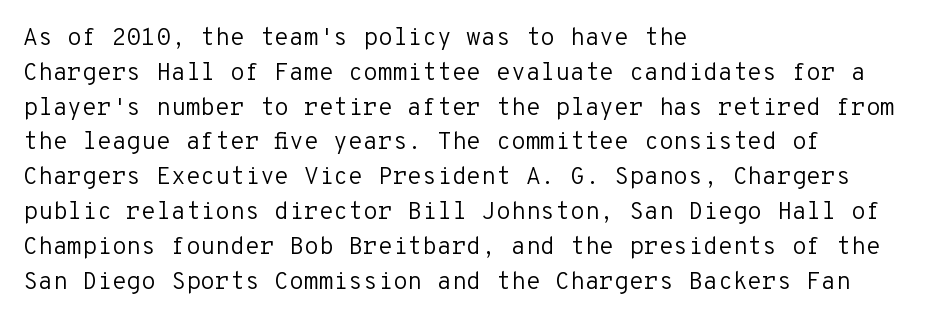
Q: Is the text bold? A: No.
Q: Is the text italic (slanted)? A: No, it is upright.
Q: Is the text underlined? A: No.
Q: How is the paragraph aligned? A: Left-aligned.
Q: Is the spacing between letters normal or unusually wide? A: Normal.
Q: Is the spacing between lines tight, normal or loose? A: Normal.
